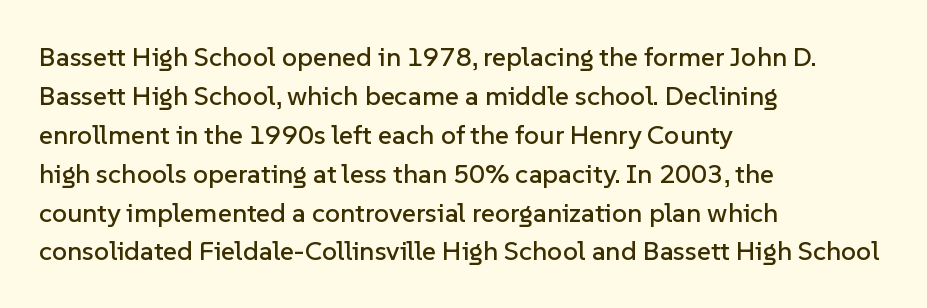
Q: Is the text italic (slanted)? A: No, it is upright.
Q: Is the text underlined? A: No.
Q: How is the paragraph aligned? A: Left-aligned.
Q: Is the spacing between letters normal or unusually wide? A: Normal.
Q: Is the spacing between lines tight, normal or loose? A: Normal.
